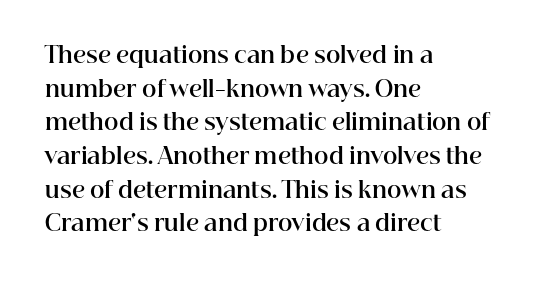
The image shows 22 px bold type, upright; set left-aligned, normal line spacing (1.53x), normal letter spacing, not underlined.
